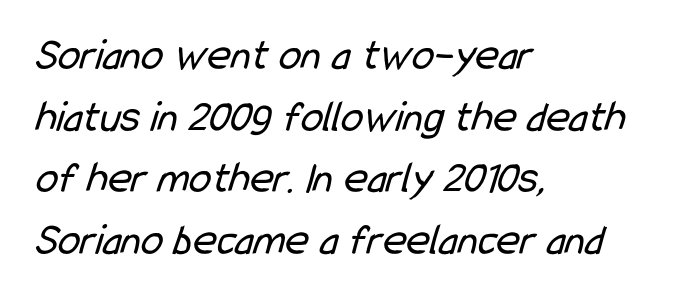
Q: Is the text bold? A: No.
Q: Is the typeface a serif or a sans-serif typeface? A: Sans-serif.
Q: Is the text underlined? A: No.
Q: How is the paragraph aligned? A: Left-aligned.
Q: Is the spacing between letters normal or unusually wide? A: Normal.
Q: Is the spacing between lines tight, normal or loose? A: Normal.
Q: Width (condensed, normal, or wide)? A: Condensed.
Q: Stroke contrast? A: Low.
Q: x-height? A: Medium.
Q: Monospaced? A: No.
